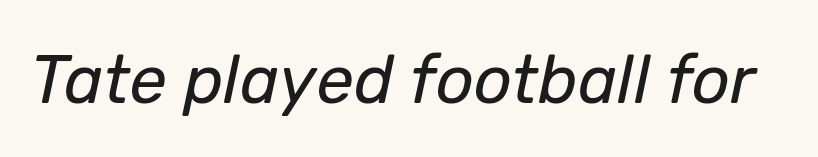
{"italic": "yes", "lean": "right", "slant_degrees": 12, "bold": "no", "weight": "regular", "width": "normal", "stroke_contrast": "low", "x_height": "medium", "monospaced": "no", "underline": "no", "letter_spacing": "normal", "letter_spacing_em": 0.0, "glyph_px": 67}
